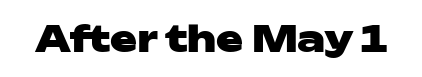
{"serif": "no", "italic": "no", "bold": "yes", "weight": "heavy", "width": "wide", "stroke_contrast": "low", "x_height": "medium", "monospaced": "no", "underline": "no", "letter_spacing": "normal", "letter_spacing_em": 0.0, "glyph_px": 36}
